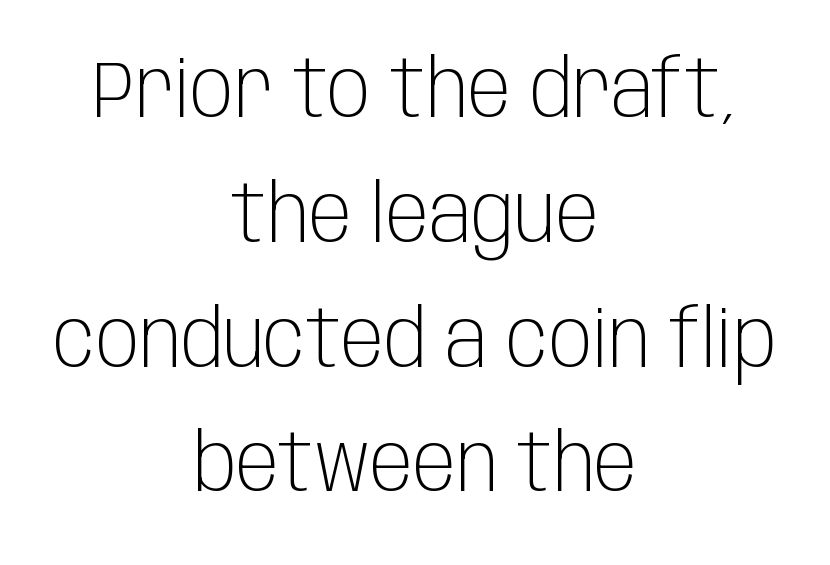
Do the characters align in a grid? No, the font is proportional. Students, note that the glyphs here touch the page at normal intervals. The lettering stays uniformly vertical, giving the passage a roman look. Check under the words: just untouched page. The passage shown is not bold in any degree. Unlike a traditional serif, this face leaves its strokes unadorned.
